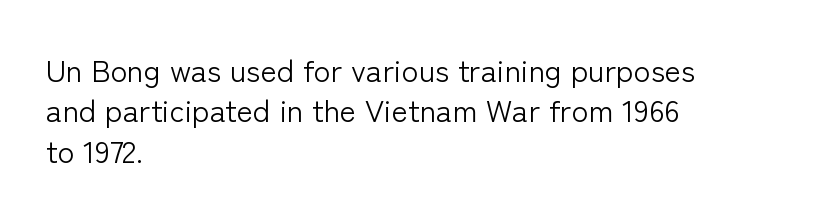
Q: Is the text bold? A: No.
Q: Is the text italic (slanted)? A: No, it is upright.
Q: Is the typeface a serif or a sans-serif typeface? A: Sans-serif.
Q: Is the text underlined? A: No.
Q: How is the paragraph aligned? A: Left-aligned.
Q: Is the spacing between letters normal or unusually wide? A: Normal.
Q: Is the spacing between lines tight, normal or loose? A: Normal.
Q: Width (condensed, normal, or wide)? A: Normal.
Q: Stroke contrast? A: Low.
Q: x-height? A: Medium.
Q: Monospaced? A: No.
